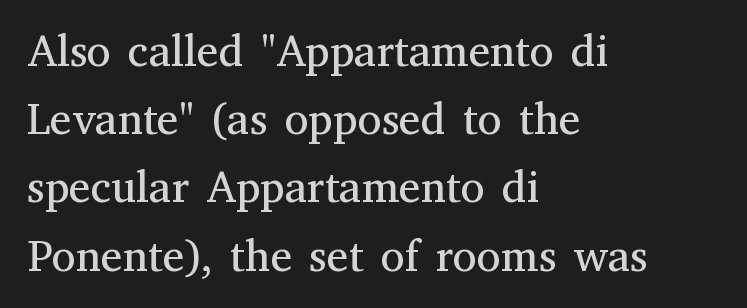
The image shows 44 px regular-weight serif type, upright; set left-aligned, normal line spacing (1.55x), normal letter spacing, not underlined; medium stroke contrast and a medium x-height.
